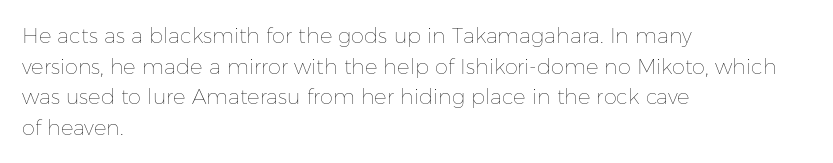
The image shows 21 px text type, upright; set left-aligned, normal line spacing (1.46x), normal letter spacing, not underlined.
